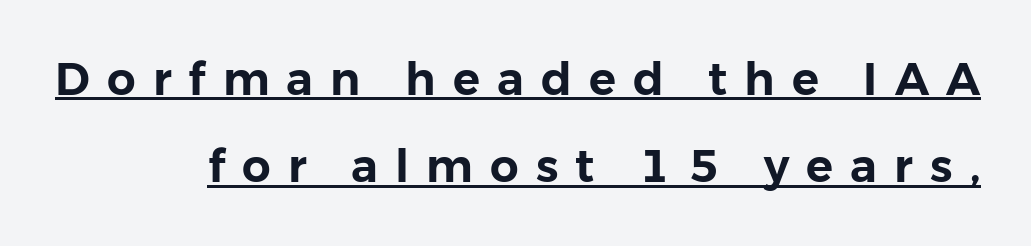
Q: Is the text italic (slanted)? A: No, it is upright.
Q: Is the typeface a serif or a sans-serif typeface? A: Sans-serif.
Q: Is the text underlined? A: Yes.
Q: How is the paragraph aligned? A: Right-aligned.
Q: Is the spacing between letters normal or unusually wide? A: Unusually wide.
Q: Is the spacing between lines tight, normal or loose? A: Loose.
Q: Width (condensed, normal, or wide)? A: Normal.
Q: Stroke contrast? A: Low.
Q: x-height? A: Medium.
Q: Monospaced? A: No.
